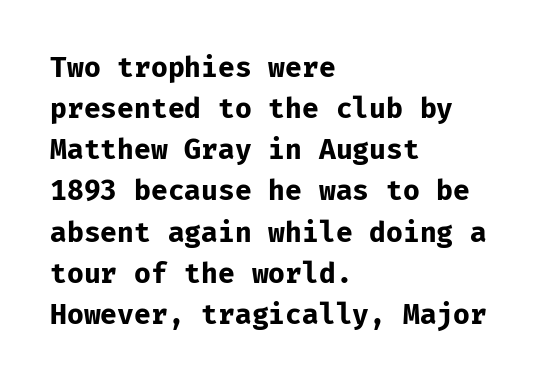
The lines are quadded left. If you measured baseline to baseline, you'd find a middling distance. A sans-serif font was chosen for this passage. Style check: upright. Fixed-width glyphs throughout — classic coding-font behaviour. Any mark beneath the type? The region is blank.
